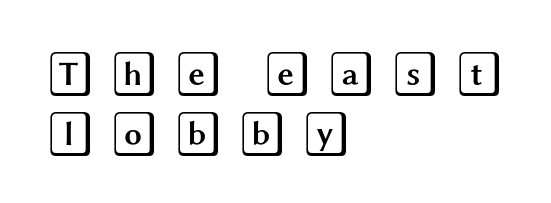
Q: Is the text italic (slanted)? A: No, it is upright.
Q: Is the text underlined? A: No.
Q: How is the paragraph aligned? A: Left-aligned.
Q: Is the spacing between letters normal or unusually wide? A: Unusually wide.
Q: Is the spacing between lines tight, normal or loose? A: Normal.
Q: Width (condensed, normal, or wide)? A: Wide.
Q: x-height? A: Large.
